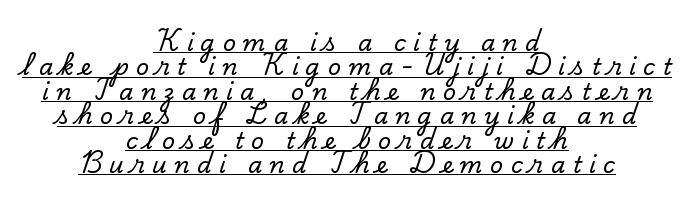
The passage shown is underscored from start to finish. The leading is snug, giving the passage a crowded texture. These lines stack symmetrically, like a column narrowing and widening about its center.
